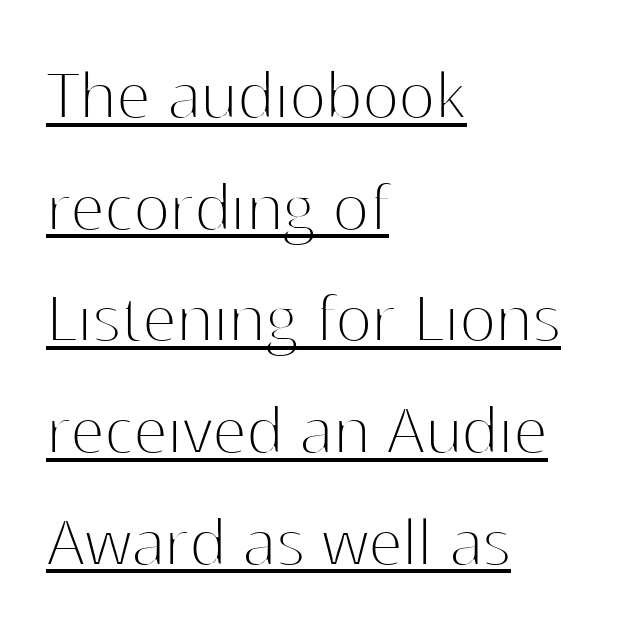
Q: Is the text bold? A: No.
Q: Is the text italic (slanted)? A: No, it is upright.
Q: Is the typeface a serif or a sans-serif typeface? A: Sans-serif.
Q: Is the text underlined? A: Yes.
Q: How is the paragraph aligned? A: Left-aligned.
Q: Is the spacing between letters normal or unusually wide? A: Normal.
Q: Is the spacing between lines tight, normal or loose? A: Normal.
Q: Width (condensed, normal, or wide)? A: Normal.
Q: Stroke contrast? A: High.
Q: x-height? A: Medium.
Q: Monospaced? A: No.
